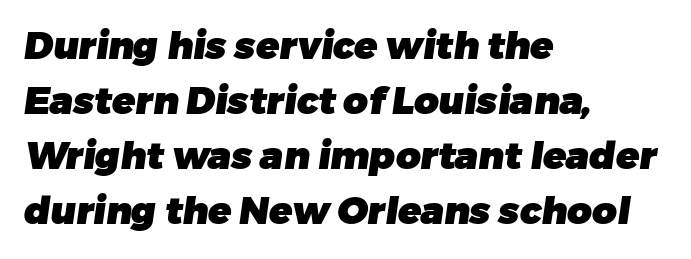
Does the copy run flush right? No — it runs flush left. Each row of text sits above clean, open space. Students, note that the glyphs here touch the page at normal intervals. Weight check: bold — yes, fully. The text was rendered using a sans face with plain stroke endings. Vertical spacing — default.
